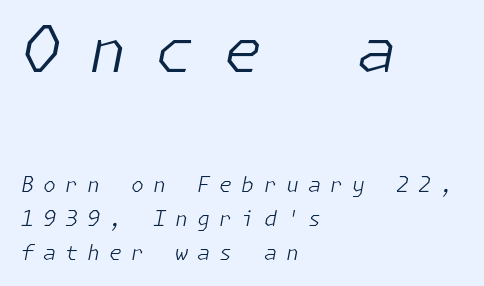
The image shows 64 px light type, italic (leaning right); set left-aligned, normal line spacing (1.61x), unusually wide letter spacing (+0.43 em), not underlined; the first (top) block is 3.05x larger; low stroke contrast and a medium x-height.
